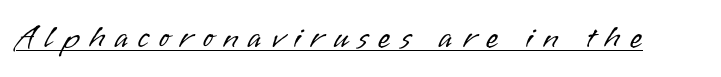
{"serif": "no", "bold": "no", "weight": "light", "width": "normal", "stroke_contrast": "low", "x_height": "small", "monospaced": "no", "underline": "yes", "letter_spacing": "wide", "letter_spacing_em": 0.31, "glyph_px": 32}
